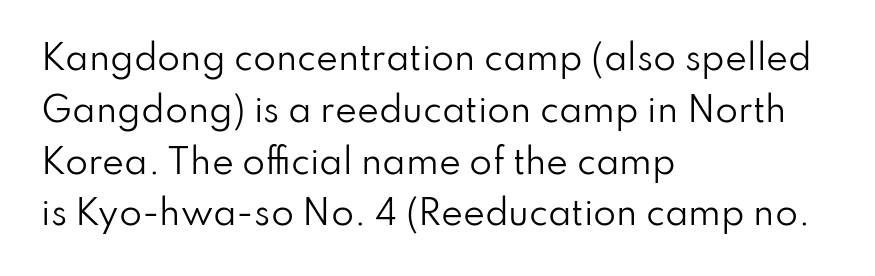
{"serif": "no", "italic": "no", "bold": "no", "weight": "regular", "width": "normal", "stroke_contrast": "low", "x_height": "small", "monospaced": "no", "underline": "no", "align": "left", "line_spacing": "normal", "line_spacing_ratio": 1.57, "letter_spacing": "normal", "letter_spacing_em": 0.0, "glyph_px": 33}
